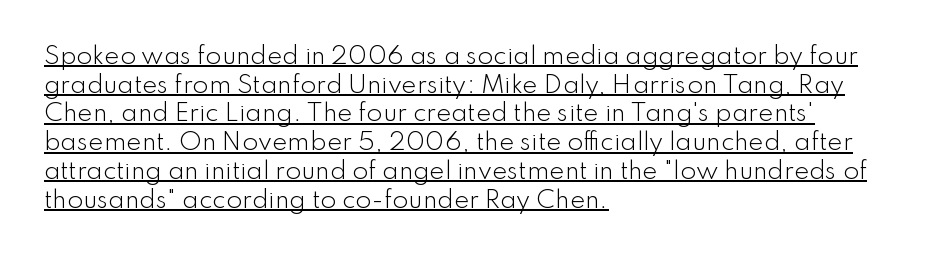
The image shows 23 px text type, upright; set left-aligned, normal line spacing (1.25x), normal letter spacing, underlined.
